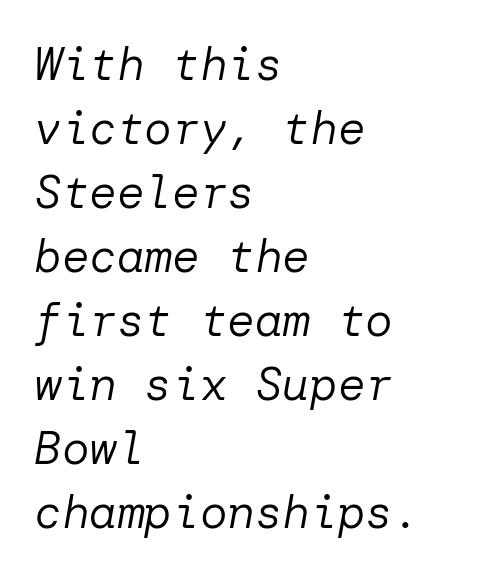
The image shows 46 px regular-weight type, italic (leaning right); set left-aligned, normal line spacing (1.39x), normal letter spacing, not underlined; low stroke contrast and a medium x-height.
